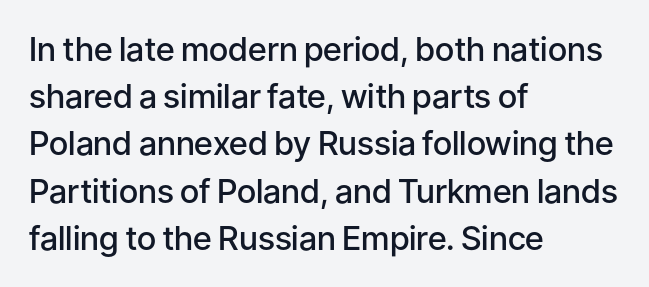
Letter spacing: default. This block has exactly the height ordinary leading produces. Quick note: underline off. Teacher's note: observe the even left margin — that is flush-left alignment.
